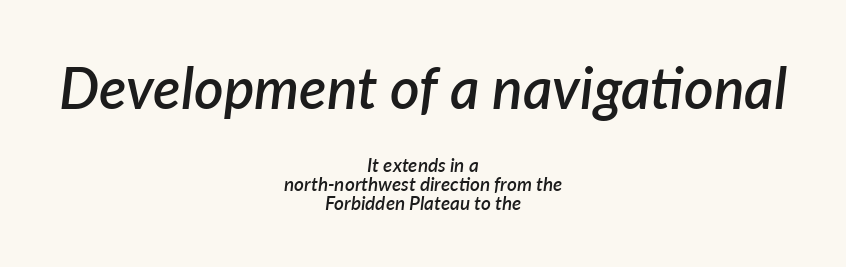
Default kerning and tracking; the words read as compact shapes. As a designer I'd log this as weight 600, semibold. The rendering shrinks the type as you move from the upper chunk to the lower. The area under the type is left untouched. A typesetter would call this proportional, since set widths differ per character. Neither beginnings nor endings align; midpoints do.
